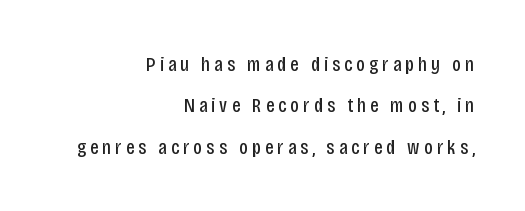
In CSS terms this would be text-align: right. Descender tails drop into unmarked territory. Ink coverage per letter is moderate at most. Vertical strokes here are truly vertical. The designer dialed line spacing up above the default.
